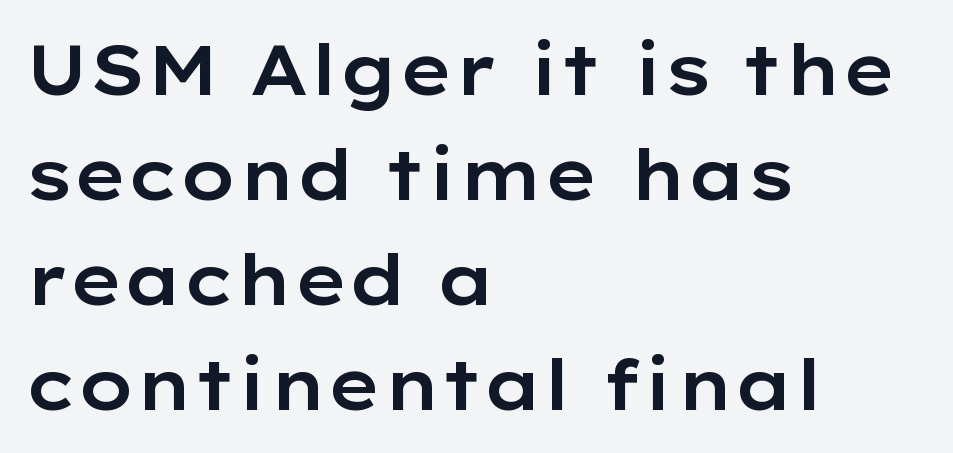
{"serif": "no", "italic": "no", "width": "wide", "stroke_contrast": "low", "x_height": "medium", "monospaced": "no", "underline": "no", "align": "left", "line_spacing": "normal", "line_spacing_ratio": 1.5, "letter_spacing": "normal", "letter_spacing_em": 0.0, "glyph_px": 70}
